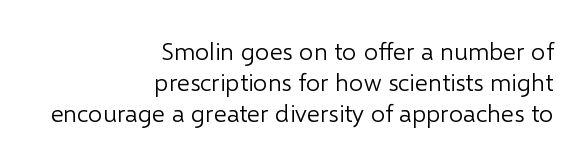
{"italic": "no", "bold": "no", "underline": "no", "align": "right", "line_spacing": "normal", "line_spacing_ratio": 1.25, "letter_spacing": "normal", "letter_spacing_em": 0.0, "glyph_px": 25}
